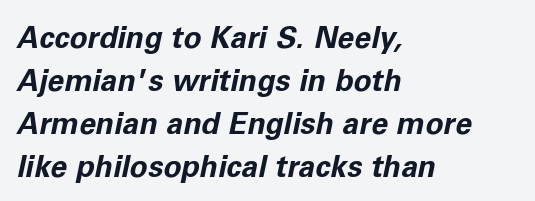
{"italic": "yes", "lean": "right", "slant_degrees": 11, "bold": "yes", "weight": "bold", "width": "normal", "stroke_contrast": "low", "x_height": "medium", "monospaced": "no", "underline": "no", "align": "left", "line_spacing": "normal", "line_spacing_ratio": 1.43, "letter_spacing": "normal", "letter_spacing_em": 0.0, "glyph_px": 30}
